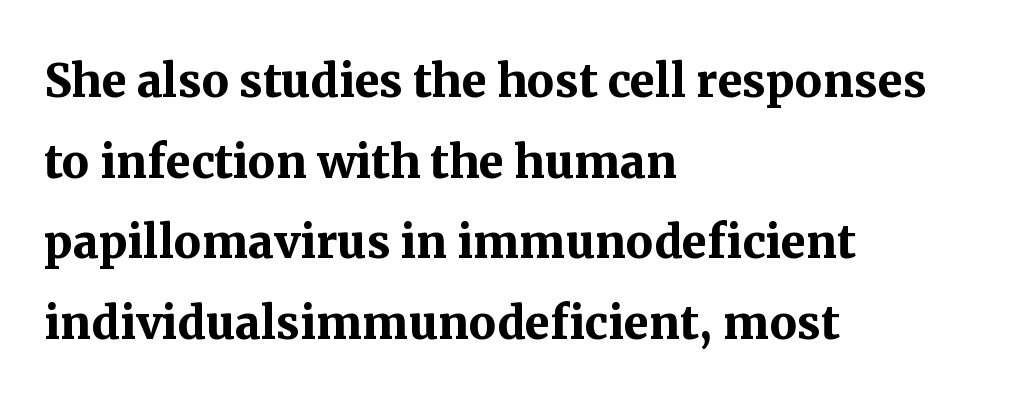
In terms of leading, this rendering sits right in the middle. Here the glyphs are tracked normally, forming tight word shapes. Descenders hang freely into open space. Do the characters align in a grid? No, the font is proportional. The sample has been set heavy, in full bold. Line starts are locked; line ends wander.
